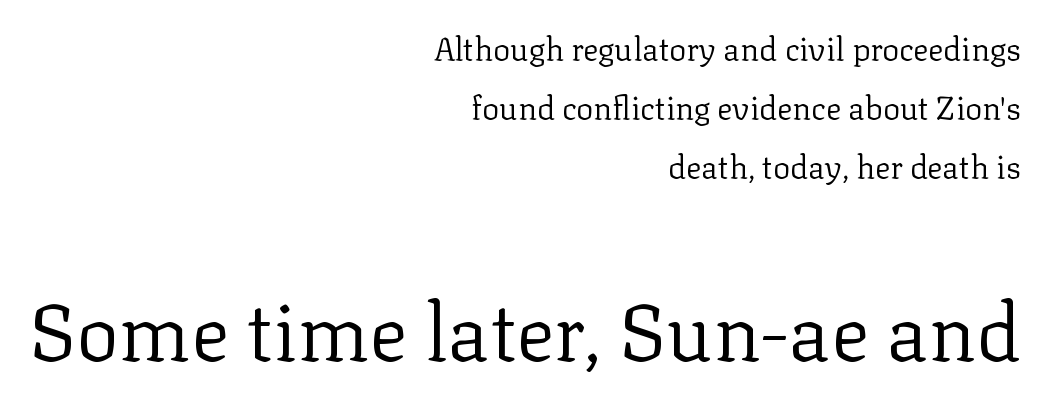
Q: Is the text bold? A: No.
Q: Is the text italic (slanted)? A: No, it is upright.
Q: Is the typeface a serif or a sans-serif typeface? A: Serif.
Q: Is the text underlined? A: No.
Q: How is the paragraph aligned? A: Right-aligned.
Q: Is the spacing between letters normal or unusually wide? A: Normal.
Q: Which block of text is set in a larger size, the first (top) or the second (bottom)? A: The second (bottom) one.
Q: Width (condensed, normal, or wide)? A: Normal.
Q: Stroke contrast? A: Low.
Q: x-height? A: Medium.
Q: Monospaced? A: No.
